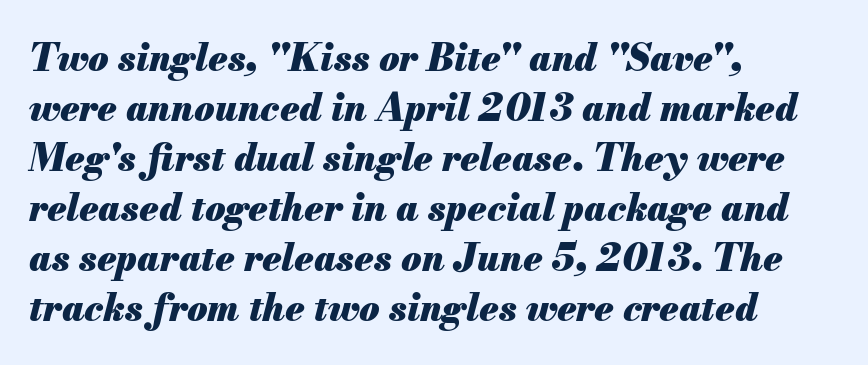
Q: Is the text bold? A: Yes.
Q: Is the text italic (slanted)? A: Yes, it leans right by about 13 degrees.
Q: Is the text underlined? A: No.
Q: How is the paragraph aligned? A: Left-aligned.
Q: Is the spacing between letters normal or unusually wide? A: Normal.
Q: Is the spacing between lines tight, normal or loose? A: Normal.
Q: Width (condensed, normal, or wide)? A: Normal.
Q: Stroke contrast? A: Medium.
Q: x-height? A: Small.
Q: Monospaced? A: No.
